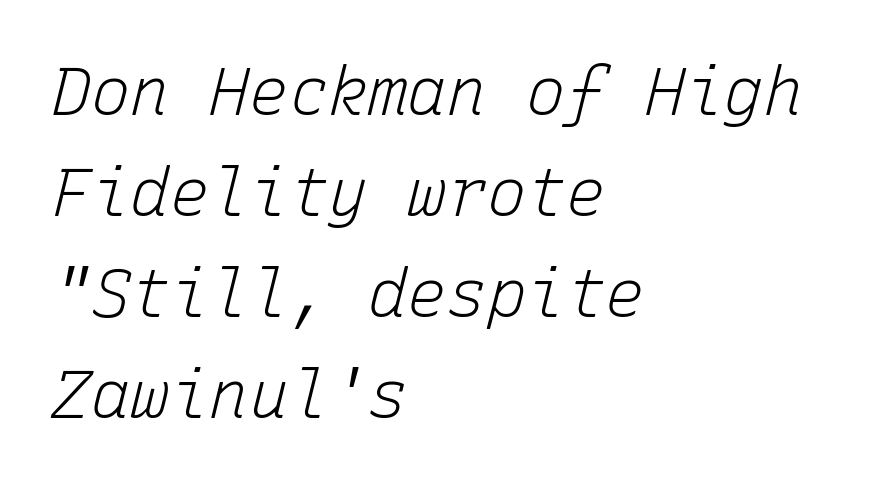
The image shows 66 px light type, italic (leaning right), monospaced; set left-aligned, normal line spacing (1.53x), normal letter spacing, not underlined; low stroke contrast and a medium x-height.
